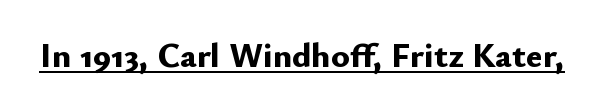
Q: Is the text bold? A: Yes.
Q: Is the text italic (slanted)? A: No, it is upright.
Q: Is the typeface a serif or a sans-serif typeface? A: Sans-serif.
Q: Is the text underlined? A: Yes.
Q: Is the spacing between letters normal or unusually wide? A: Normal.
Q: Width (condensed, normal, or wide)? A: Normal.
Q: Stroke contrast? A: Low.
Q: x-height? A: Small.
Q: Monospaced? A: No.
